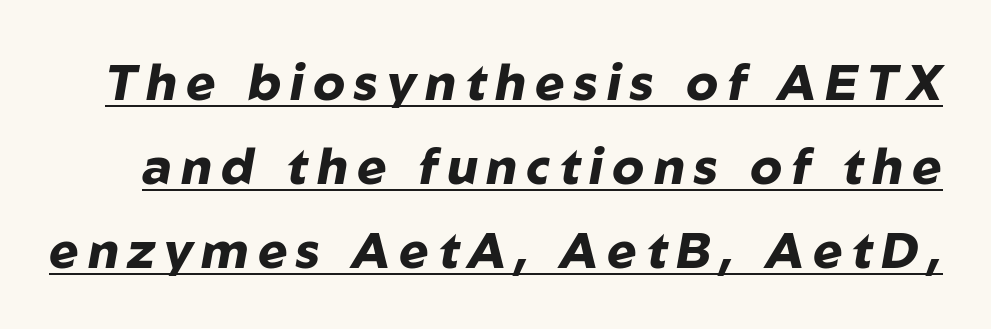
Q: Is the text bold? A: Yes.
Q: Is the text italic (slanted)? A: Yes, it leans right by about 10 degrees.
Q: Is the text underlined? A: Yes.
Q: Is the spacing between lines tight, normal or loose? A: Normal.
Q: Width (condensed, normal, or wide)? A: Normal.
Q: Stroke contrast? A: Low.
Q: x-height? A: Medium.
Q: Monospaced? A: No.
